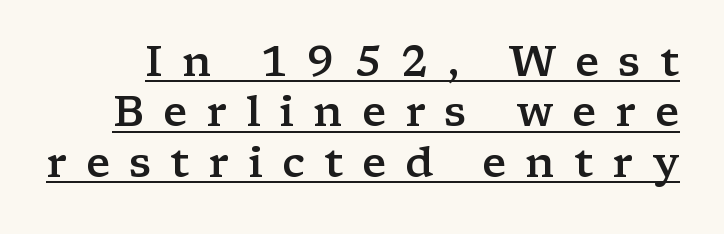
The image shows 42 px semibold, wide serif type, upright; set line spacing 1.2x, unusually wide letter spacing (+0.45 em), underlined; low stroke contrast and a medium x-height.
